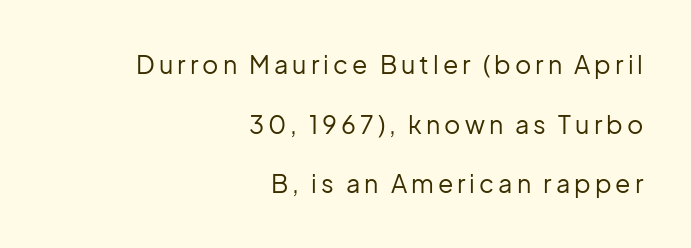
Weight: regular or lighter. It's the straight-up-and-down kind of type. This rendering features lettering with no underline. Casual observation: everything's shoved over to the right. The lines are spread far apart with generous leading.
